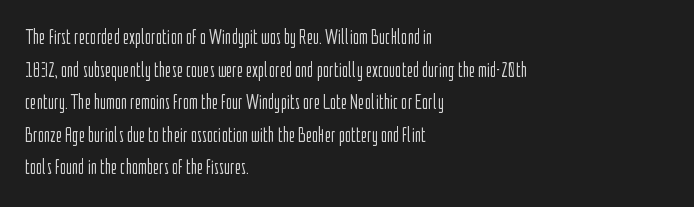
The axis of the letterforms is exactly vertical. Here the glyphs are tracked normally, forming tight word shapes. Descenders hang freely into open space. Line beginnings align vertically; line endings do not. The rows are spaced the way most documents space them.
